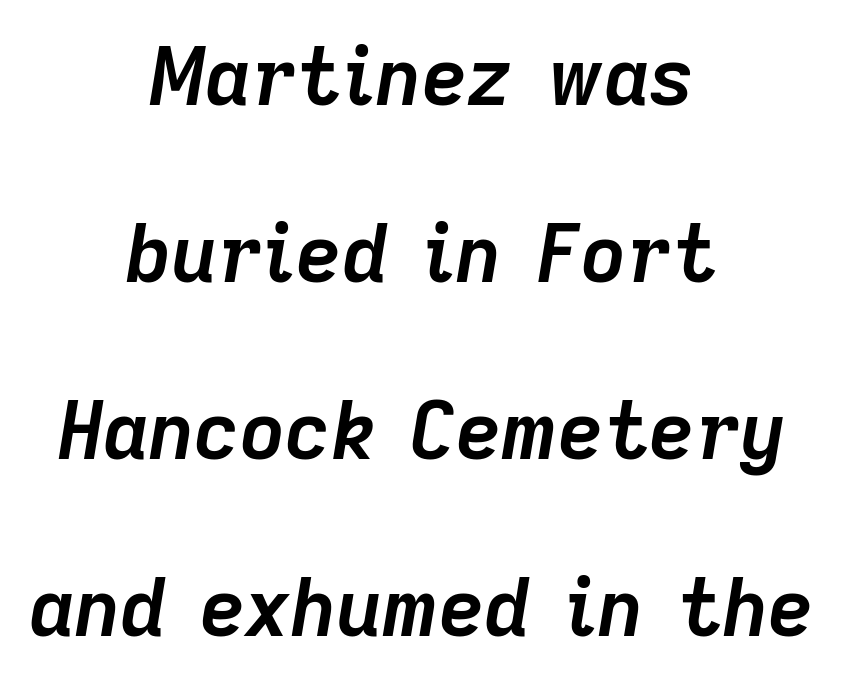
Q: Is the text bold? A: Yes.
Q: Is the text italic (slanted)? A: Yes, it leans right by about 9 degrees.
Q: Is the text underlined? A: No.
Q: How is the paragraph aligned? A: Centered.
Q: Is the spacing between letters normal or unusually wide? A: Normal.
Q: Is the spacing between lines tight, normal or loose? A: Loose.
Q: Width (condensed, normal, or wide)? A: Normal.
Q: Stroke contrast? A: Low.
Q: x-height? A: Medium.
Q: Monospaced? A: No.
